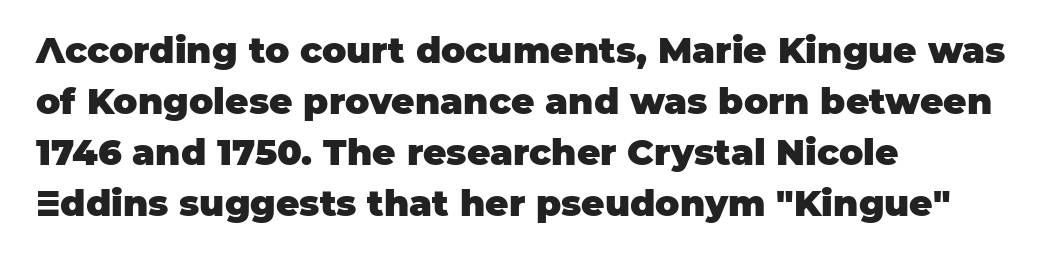
{"serif": "no", "italic": "no", "bold": "yes", "weight": "heavy", "width": "normal", "stroke_contrast": "low", "x_height": "large", "monospaced": "no", "underline": "no", "align": "left", "line_spacing": "normal", "line_spacing_ratio": 1.42, "letter_spacing": "normal", "letter_spacing_em": 0.0, "glyph_px": 36}
